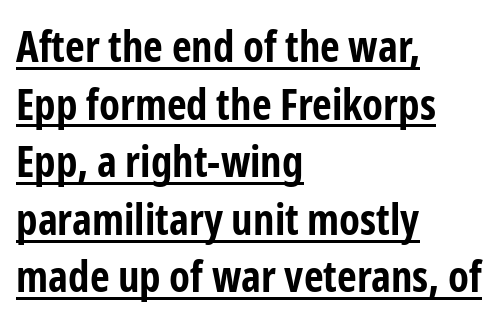
Classification — sans serif. Strokes here are thick enough to call this a true bold. The compositor pushed each line to the left boundary. The space between consecutive lines is moderate. Does extra space separate the letters? No, they use regular spacing. This is underlined copy, the kind a proofreader might mark for attention.
